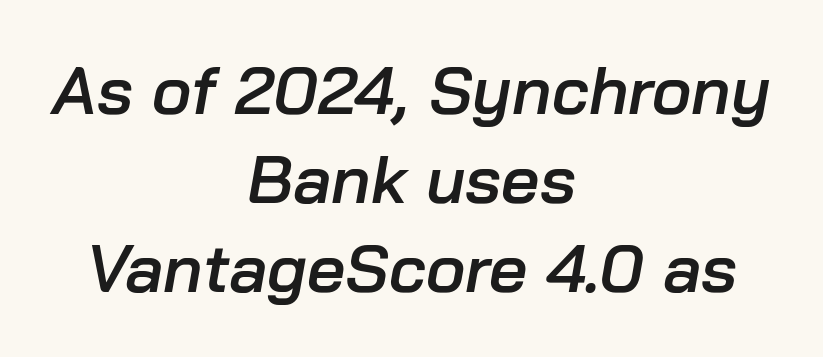
Compared with ordinary roman type, these characters are visibly tilted. The face used here is proportionally spaced, like ordinary book or web type. Short note: letters normally spaced. Has an underline been added? It has not.
